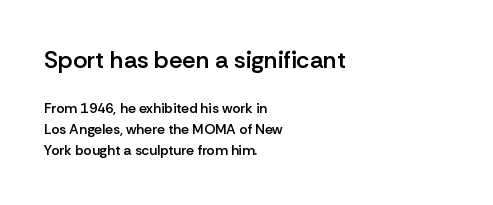
Q: Is the text bold? A: Semi-bold.
Q: Is the text italic (slanted)? A: No, it is upright.
Q: Is the text underlined? A: No.
Q: How is the paragraph aligned? A: Left-aligned.
Q: Is the spacing between letters normal or unusually wide? A: Normal.
Q: Is the spacing between lines tight, normal or loose? A: Normal.
Q: Which block of text is set in a larger size, the first (top) or the second (bottom)? A: The first (top) one.
